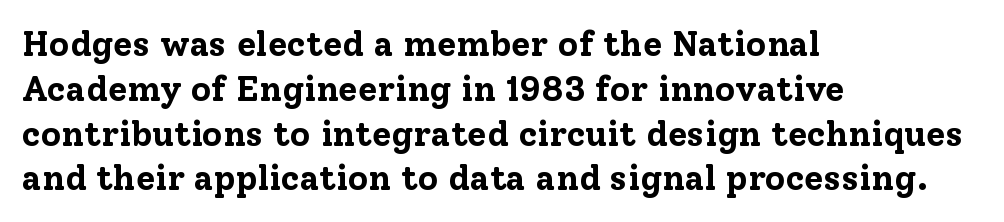
The image shows 35 px bold serif type, upright; set left-aligned, normal line spacing (1.28x), normal letter spacing, not underlined; low stroke contrast and a medium x-height.
